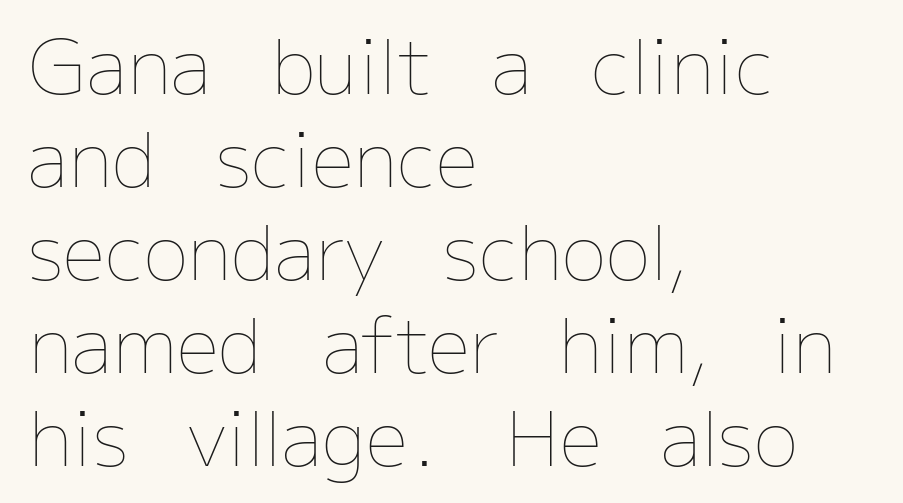
{"italic": "no", "bold": "no", "weight": "thin", "width": "normal", "stroke_contrast": "low", "x_height": "medium", "monospaced": "no", "underline": "no", "align": "left", "line_spacing_ratio": 1.24, "letter_spacing": "normal", "letter_spacing_em": 0.0, "glyph_px": 75}
